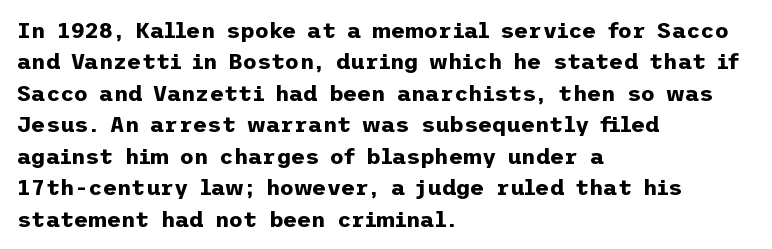
The vertical gap from one line to the next is medium. Bold? Absolutely — the strokes are thick and heavy. Plain, unruled lines of type. The ragged edge is on the right, which tells us the setting is flush left.
